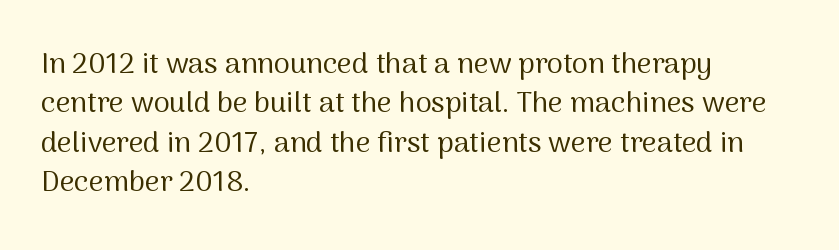
Varying glyph widths throughout — classic text-font behaviour. Check under the words: just untouched page. It's the straight-up-and-down kind of type. One glance says typical: line gaps are just what's usual. I'd call this a sans setting — the letters go barefoot. Leftover space on each line is placed entirely after the last word.
